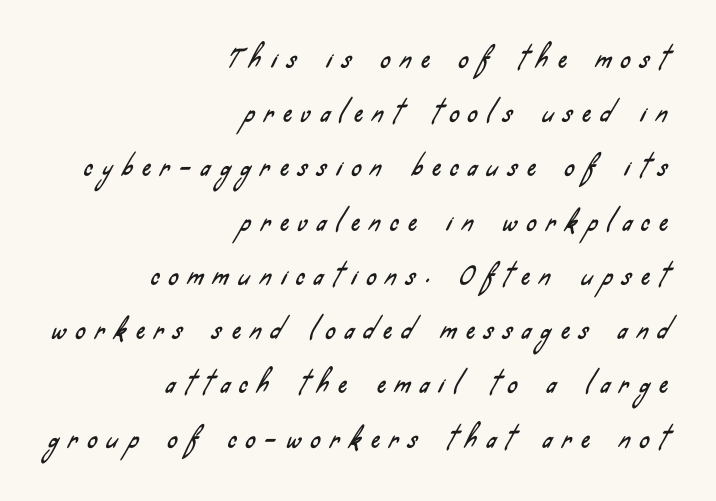
The image shows 24 px text type; set right-aligned, loose line spacing (2.26x), unusually wide letter spacing (+0.42 em), not underlined.
